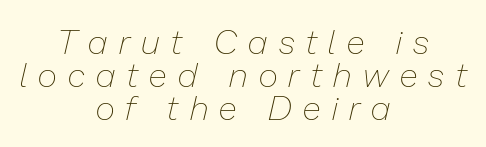
Q: Is the text bold? A: No.
Q: Is the text italic (slanted)? A: Yes, it leans right by about 13 degrees.
Q: Is the text underlined? A: No.
Q: How is the paragraph aligned? A: Centered.
Q: Is the spacing between letters normal or unusually wide? A: Unusually wide.
Q: Is the spacing between lines tight, normal or loose? A: Tight.
Q: Width (condensed, normal, or wide)? A: Normal.
Q: Stroke contrast? A: Low.
Q: x-height? A: Medium.
Q: Monospaced? A: No.
